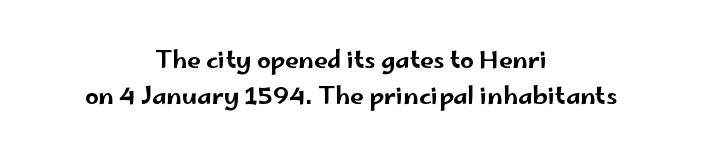
Q: Is the text italic (slanted)? A: No, it is upright.
Q: Is the text underlined? A: No.
Q: How is the paragraph aligned? A: Centered.
Q: Is the spacing between letters normal or unusually wide? A: Normal.
Q: Is the spacing between lines tight, normal or loose? A: Normal.
